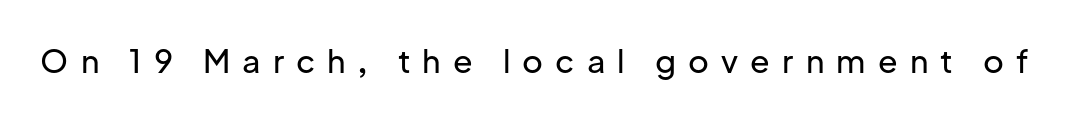
{"serif": "no", "italic": "no", "width": "normal", "stroke_contrast": "low", "x_height": "medium", "monospaced": "no", "underline": "no", "letter_spacing": "wide", "letter_spacing_em": 0.38, "glyph_px": 32}
